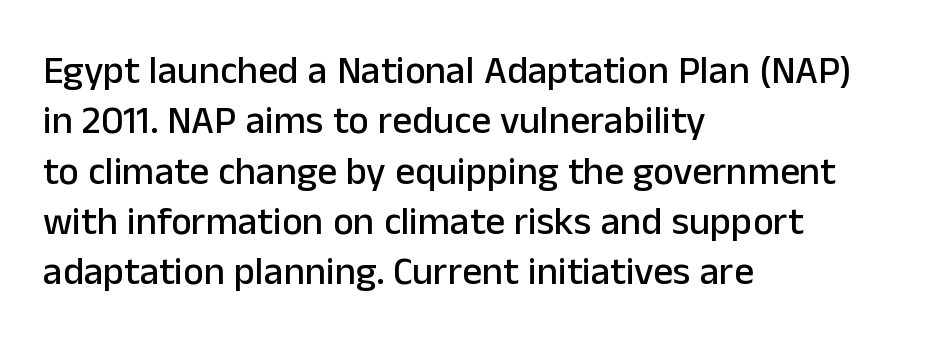
{"serif": "no", "italic": "no", "width": "normal", "stroke_contrast": "low", "x_height": "medium", "monospaced": "no", "underline": "no", "align": "left", "line_spacing": "normal", "line_spacing_ratio": 1.29, "letter_spacing": "normal", "letter_spacing_em": 0.0, "glyph_px": 39}
